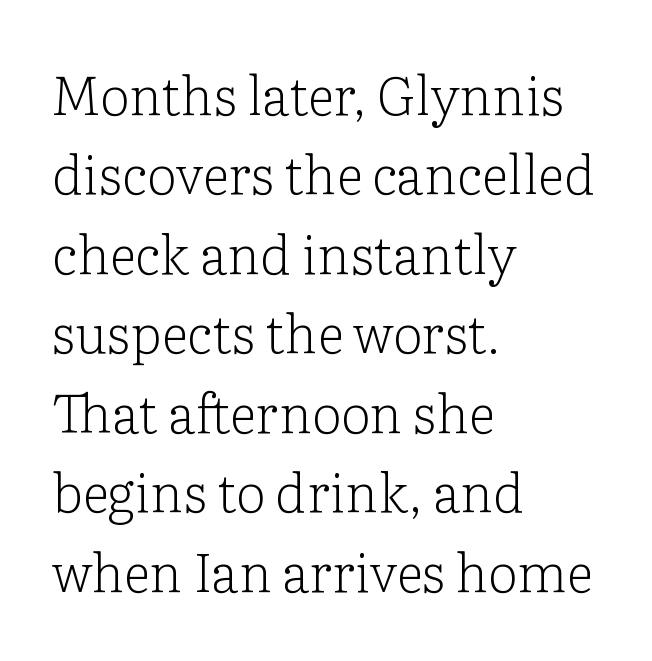
Q: Is the text bold? A: No.
Q: Is the text italic (slanted)? A: No, it is upright.
Q: Is the typeface a serif or a sans-serif typeface? A: Serif.
Q: Is the text underlined? A: No.
Q: How is the paragraph aligned? A: Left-aligned.
Q: Is the spacing between letters normal or unusually wide? A: Normal.
Q: Is the spacing between lines tight, normal or loose? A: Normal.
Q: Width (condensed, normal, or wide)? A: Normal.
Q: Stroke contrast? A: Low.
Q: x-height? A: Medium.
Q: Monospaced? A: No.
